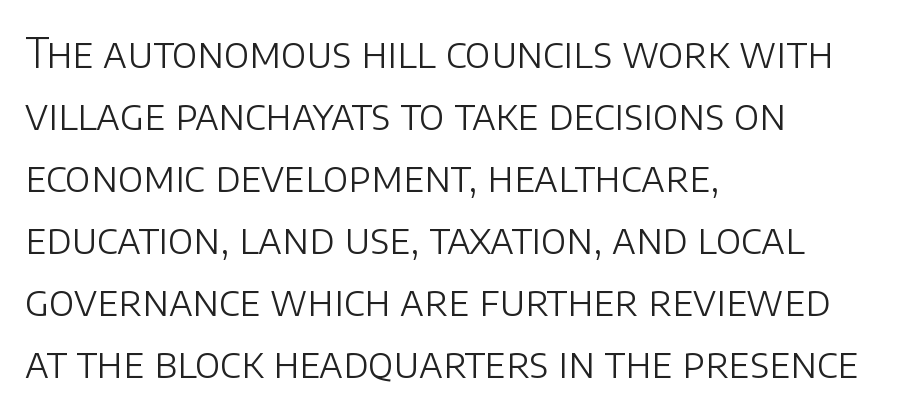
The tracking reads as untouched default to a designer's eye. Each stroke keeps to a modest, everyday thickness or less. Reading down the column, the eye jumps a familiar distance to each next line. Decoration check: the copy has no underline. These lines were composed using upright roman letters. Font category for this specimen: sans-serif.
